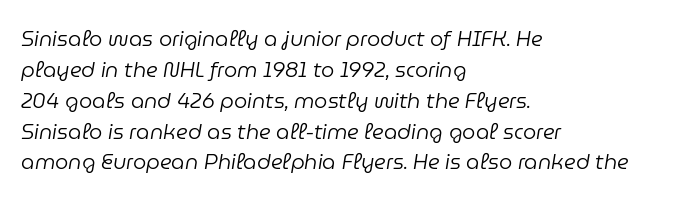
Vertical spacing — default. Vertical stems look standard width or narrower in stroke. Observe the ordinary spacing: letters are neighbours, not strangers. Only glyphs here, with clear space below each row.
